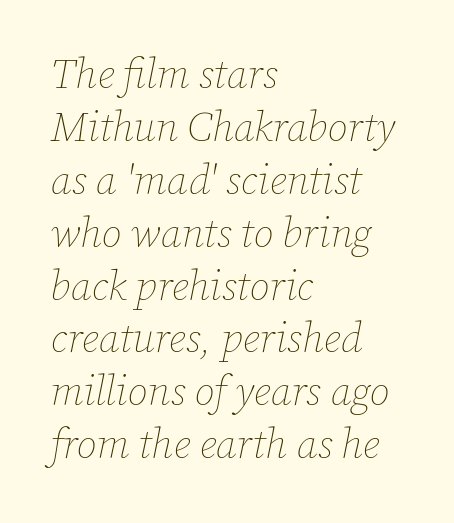
Q: Is the text bold? A: No.
Q: Is the text italic (slanted)? A: Yes, it leans right by about 12 degrees.
Q: Is the text underlined? A: No.
Q: How is the paragraph aligned? A: Left-aligned.
Q: Is the spacing between letters normal or unusually wide? A: Normal.
Q: Is the spacing between lines tight, normal or loose? A: Normal.
Q: Width (condensed, normal, or wide)? A: Normal.
Q: Stroke contrast? A: Low.
Q: x-height? A: Medium.
Q: Monospaced? A: No.
